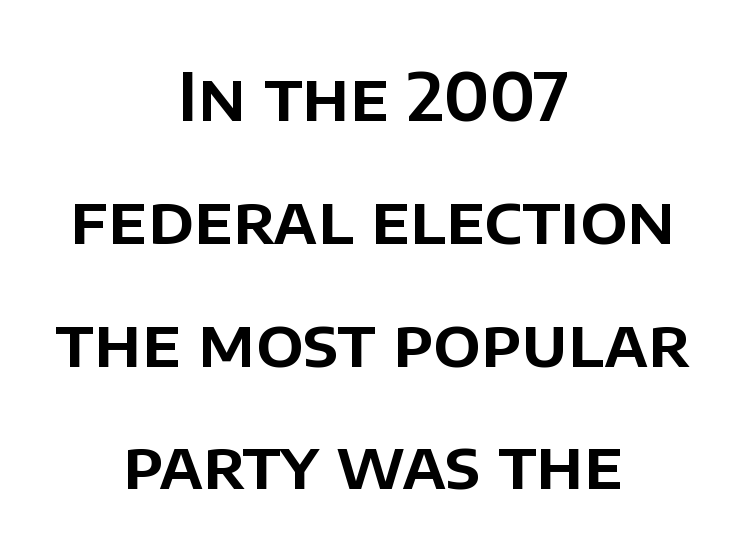
The image shows 66 px sans-serif type, upright; set centered, line spacing 1.86x, normal letter spacing, not underlined; low stroke contrast and a large x-height.
